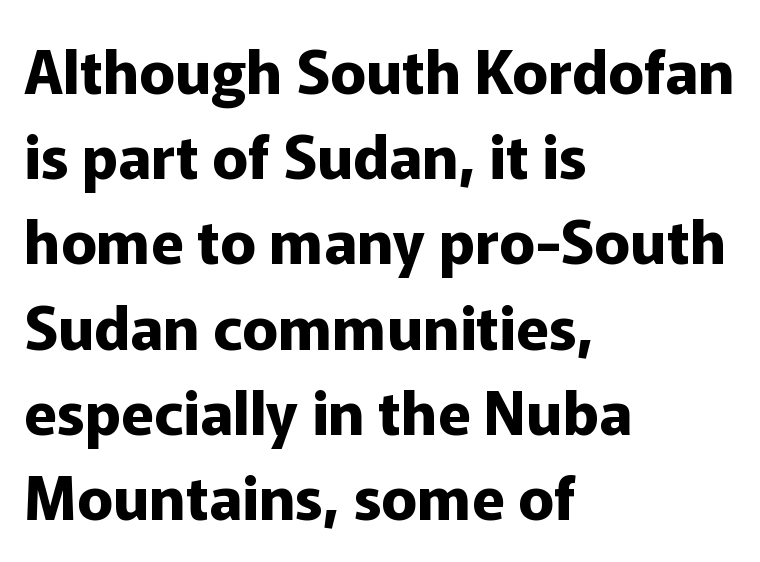
The image shows 60 px bold sans-serif type, upright; set left-aligned, normal line spacing (1.42x), normal letter spacing, not underlined; low stroke contrast and a medium x-height.
